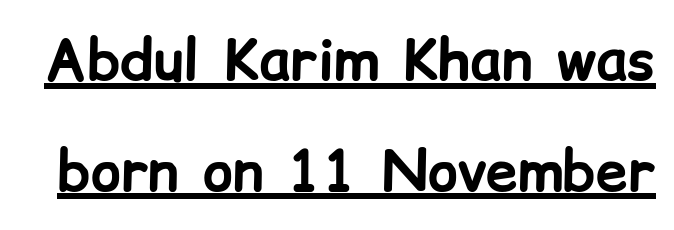
The image shows 57 px bold sans-serif type, upright; set loose line spacing (1.94x), normal letter spacing, underlined; low stroke contrast and a medium x-height.
